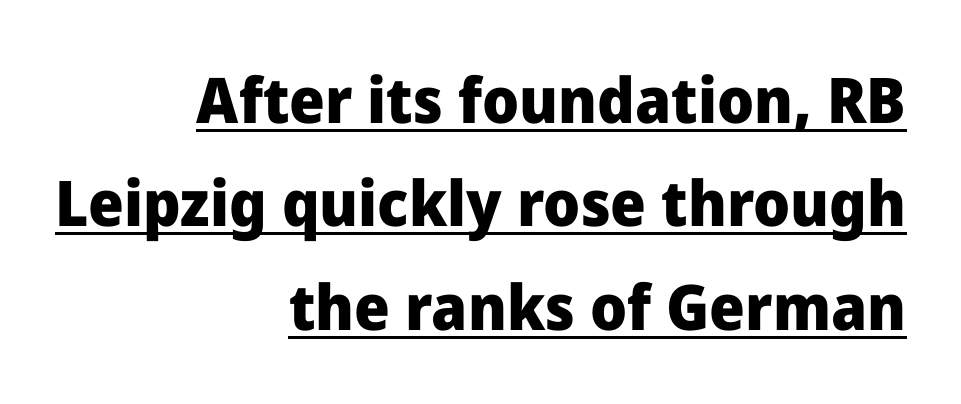
Q: Is the text bold? A: Yes.
Q: Is the text italic (slanted)? A: No, it is upright.
Q: Is the typeface a serif or a sans-serif typeface? A: Sans-serif.
Q: Is the text underlined? A: Yes.
Q: How is the paragraph aligned? A: Right-aligned.
Q: Is the spacing between letters normal or unusually wide? A: Normal.
Q: Is the spacing between lines tight, normal or loose? A: Normal.
Q: Width (condensed, normal, or wide)? A: Normal.
Q: Stroke contrast? A: Low.
Q: x-height? A: Medium.
Q: Monospaced? A: No.
